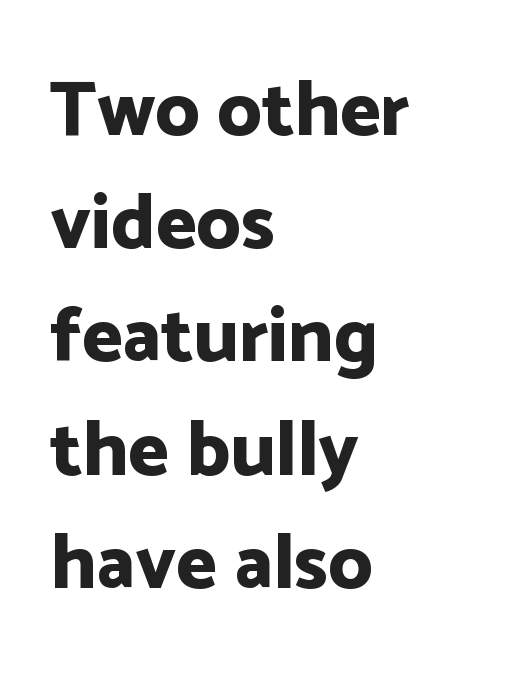
The image shows 77 px bold sans-serif type, upright; set left-aligned, normal line spacing (1.47x), normal letter spacing, not underlined; low stroke contrast and a medium x-height.
